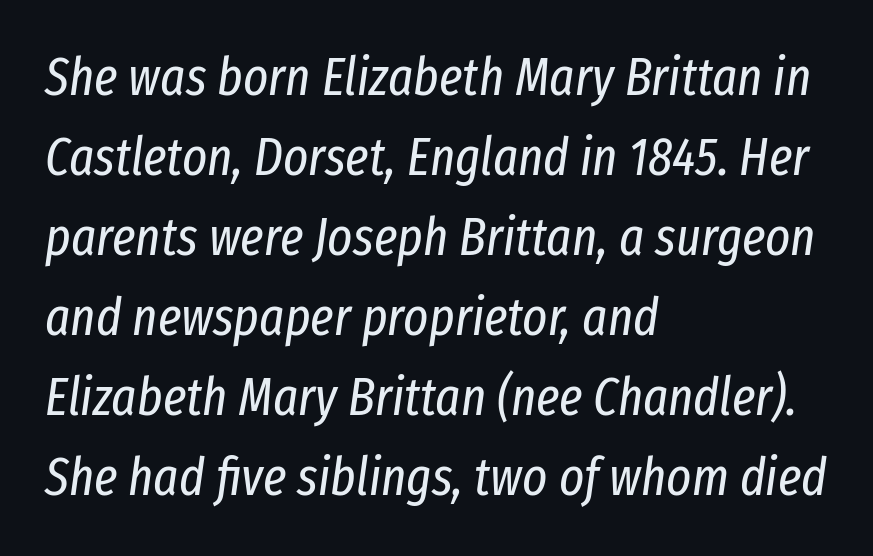
Rendered with sloped, italic letterforms. Honestly, the letter spacing is just normal — you wouldn't notice it. The line-height multiplier appears to be the usual default. Alignment: flush left. Do the characters align in a grid? No, the font is proportional.
